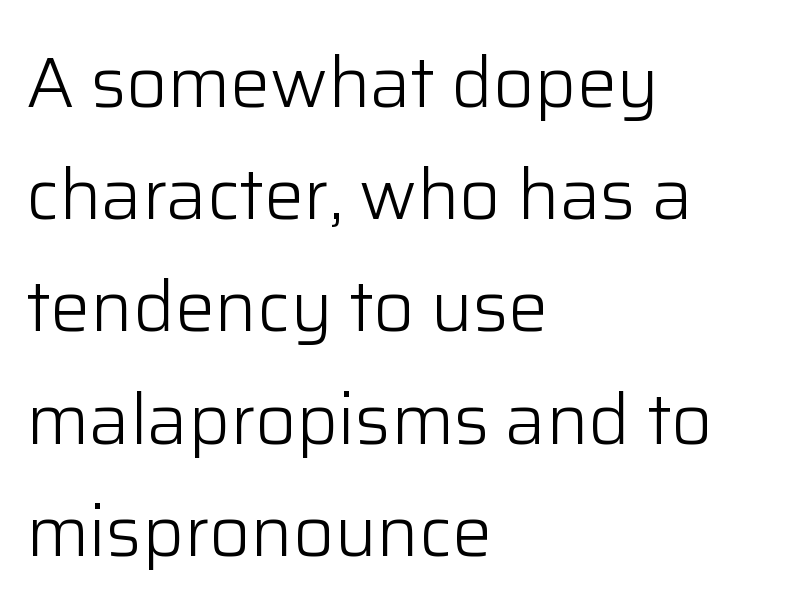
The image shows 71 px light sans-serif type, upright; set left-aligned, normal line spacing (1.58x), normal letter spacing, not underlined; low stroke contrast and a medium x-height.
